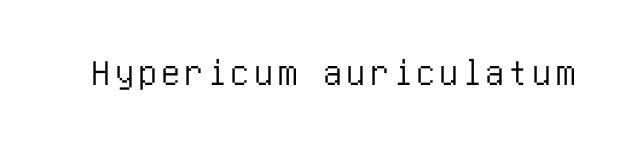
{"serif": "no", "italic": "no", "width": "condensed", "stroke_contrast": "low", "x_height": "large", "underline": "no", "glyph_px": 38}
